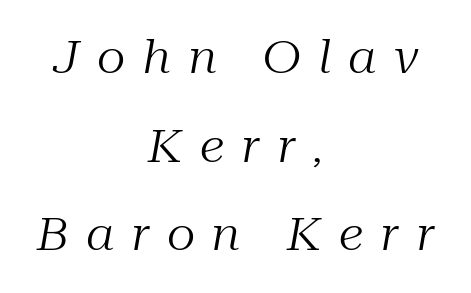
{"serif": "yes", "italic": "yes", "lean": "right", "slant_degrees": 10, "bold": "no", "weight": "regular", "width": "normal", "stroke_contrast": "medium", "x_height": "medium", "monospaced": "no", "underline": "no", "align": "center", "line_spacing": "loose", "line_spacing_ratio": 1.97, "letter_spacing": "wide", "letter_spacing_em": 0.38, "glyph_px": 45}
